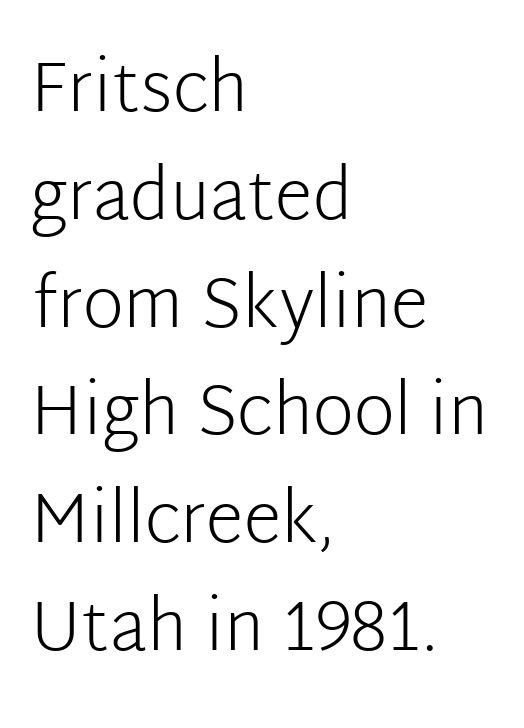
The image shows 70 px light sans-serif type, upright; set left-aligned, normal line spacing (1.54x), normal letter spacing, not underlined; low stroke contrast and a medium x-height.
